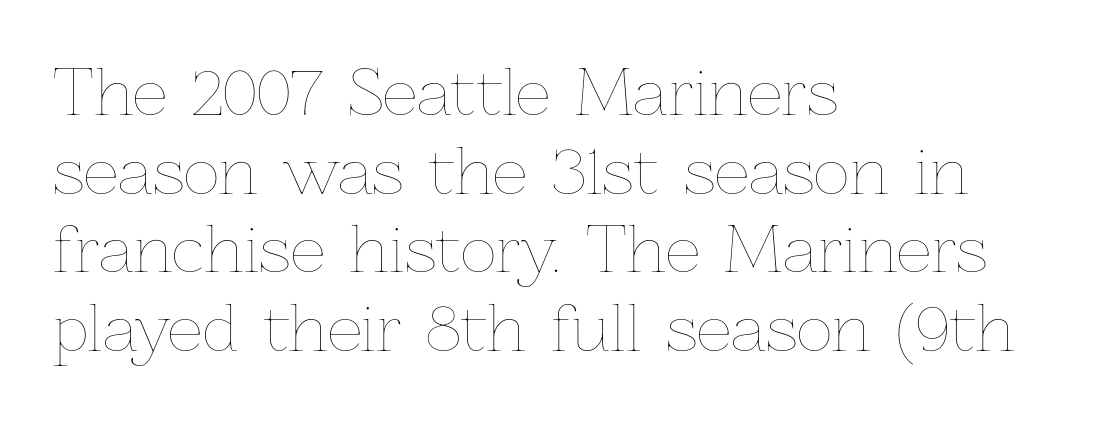
{"italic": "no", "bold": "no", "weight": "thin", "width": "normal", "stroke_contrast": "low", "x_height": "medium", "monospaced": "no", "underline": "no", "align": "left", "line_spacing": "normal", "line_spacing_ratio": 1.27, "letter_spacing": "normal", "letter_spacing_em": 0.0, "glyph_px": 62}
